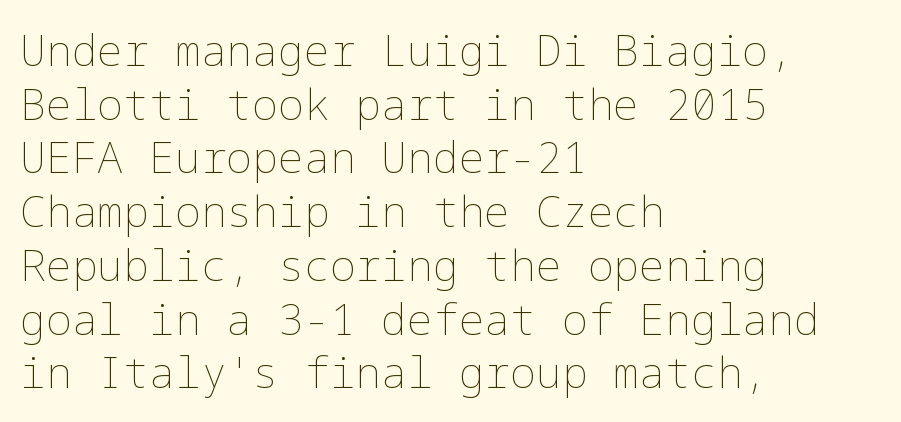
The image shows 43 px thin type, upright; set left-aligned, normal line spacing (1.25x), normal letter spacing, not underlined; low stroke contrast and a medium x-height.
